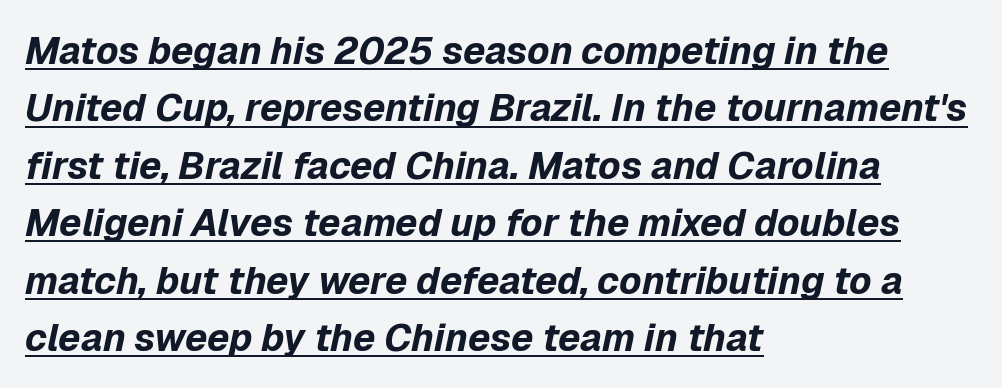
Q: Is the text bold? A: Yes.
Q: Is the text italic (slanted)? A: Yes, it leans right by about 12 degrees.
Q: Is the text underlined? A: Yes.
Q: How is the paragraph aligned? A: Left-aligned.
Q: Is the spacing between letters normal or unusually wide? A: Normal.
Q: Is the spacing between lines tight, normal or loose? A: Normal.
Q: Width (condensed, normal, or wide)? A: Normal.
Q: Stroke contrast? A: Low.
Q: x-height? A: Medium.
Q: Monospaced? A: No.
